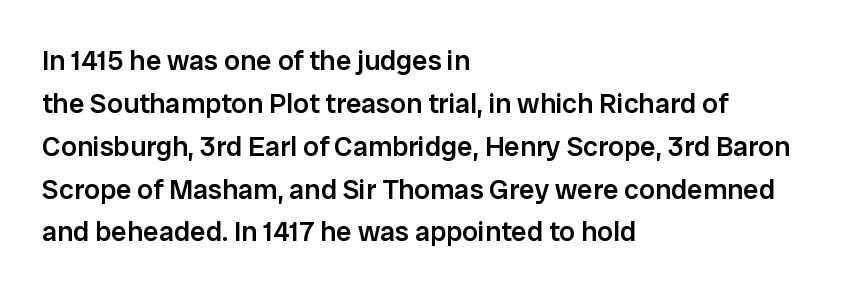
The image shows 28 px semibold sans-serif type, upright; set left-aligned, normal line spacing (1.53x), normal letter spacing, not underlined; low stroke contrast and a medium x-height.
